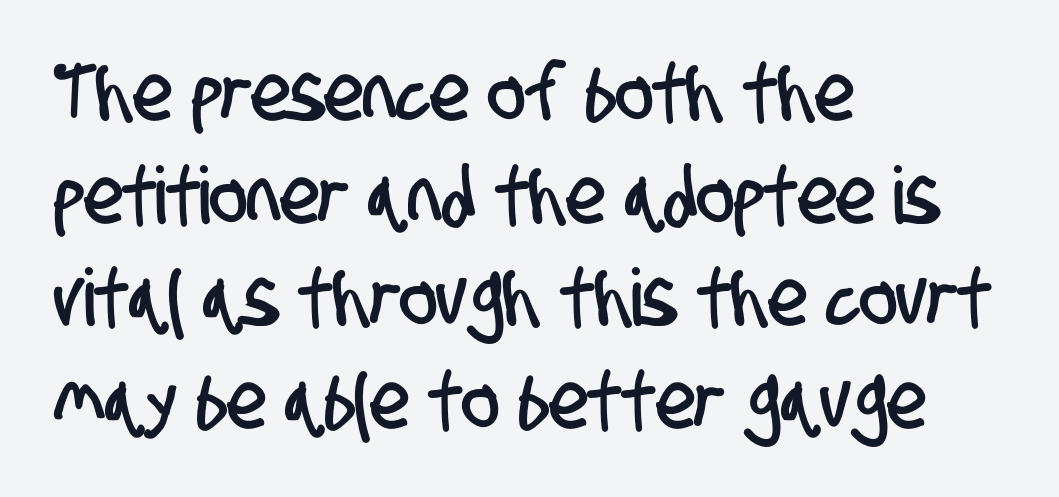
Q: Is the typeface a serif or a sans-serif typeface? A: Sans-serif.
Q: Is the text underlined? A: No.
Q: How is the paragraph aligned? A: Left-aligned.
Q: Is the spacing between letters normal or unusually wide? A: Normal.
Q: Is the spacing between lines tight, normal or loose? A: Normal.
Q: Width (condensed, normal, or wide)? A: Condensed.
Q: Stroke contrast? A: Low.
Q: x-height? A: Large.
Q: Monospaced? A: No.
